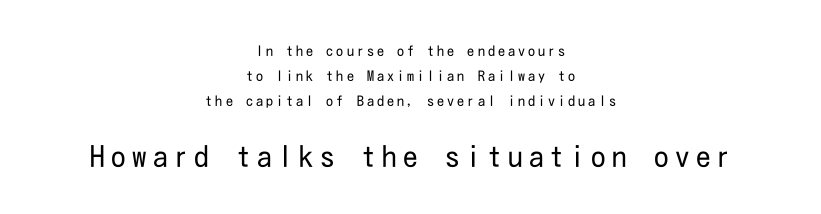
Q: Is the text bold? A: No.
Q: Is the text italic (slanted)? A: No, it is upright.
Q: Is the typeface a serif or a sans-serif typeface? A: Sans-serif.
Q: Is the text underlined? A: No.
Q: How is the paragraph aligned? A: Centered.
Q: Is the spacing between letters normal or unusually wide? A: Unusually wide.
Q: Which block of text is set in a larger size, the first (top) or the second (bottom)? A: The second (bottom) one.
Q: Width (condensed, normal, or wide)? A: Condensed.
Q: Stroke contrast? A: Low.
Q: x-height? A: Medium.
